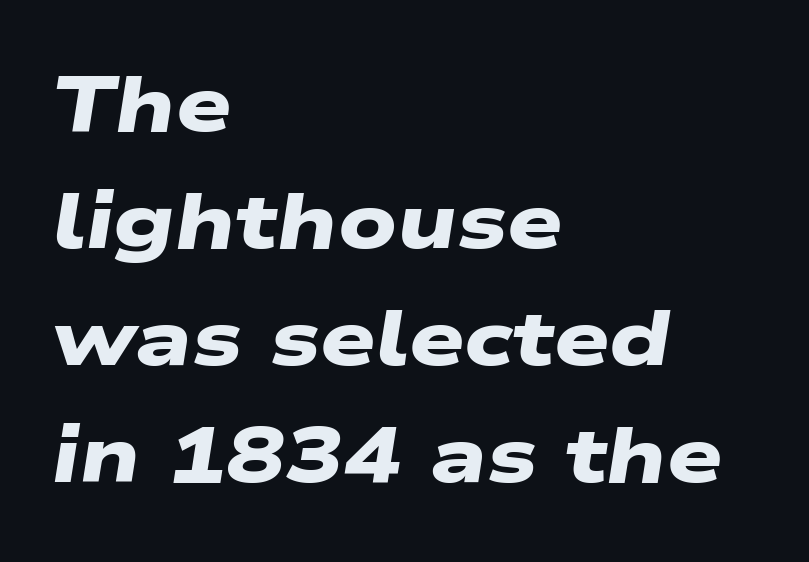
Q: Is the text bold? A: Yes.
Q: Is the typeface a serif or a sans-serif typeface? A: Sans-serif.
Q: Is the text underlined? A: No.
Q: How is the paragraph aligned? A: Left-aligned.
Q: Is the spacing between letters normal or unusually wide? A: Normal.
Q: Is the spacing between lines tight, normal or loose? A: Normal.
Q: Width (condensed, normal, or wide)? A: Wide.
Q: Stroke contrast? A: Low.
Q: x-height? A: Medium.
Q: Monospaced? A: No.
